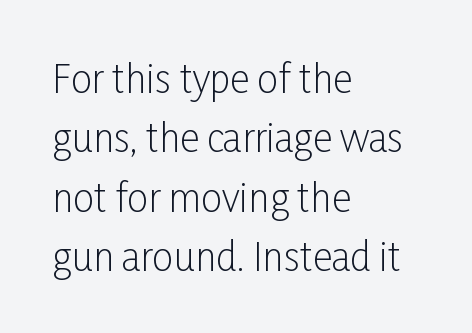
Nothing unusual about the tracking: characters are spaced as the font intends. Do the characters align in a grid? No, the font is proportional. The axis of the letterforms is exactly vertical. Leftover space on each line is placed entirely after the last word.
